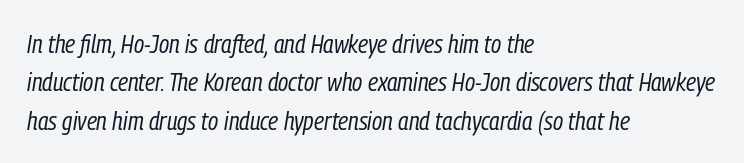
{"italic": "yes", "lean": "right", "slant_degrees": 9, "bold": "no", "underline": "no", "align": "left", "line_spacing": "normal", "line_spacing_ratio": 1.48, "letter_spacing": "normal", "letter_spacing_em": 0.0, "glyph_px": 26}
